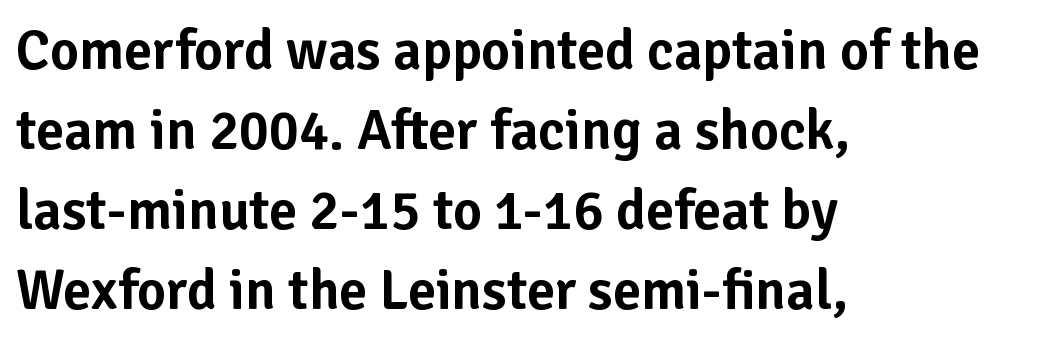
Type without underlining. Short note: letters normally spaced. The block of text has a typical density, with ordinary space between rows. This sample has the flowing, uneven cadence of proportional lettering.
